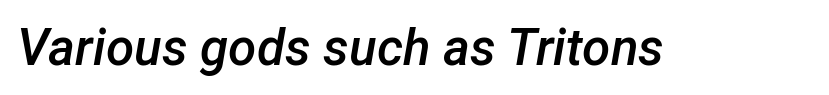
The image shows 51 px semibold type, italic (leaning right); set normal letter spacing, not underlined; low stroke contrast and a medium x-height.
